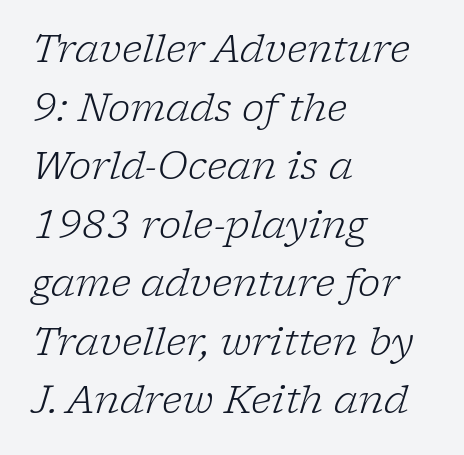
Q: Is the text bold? A: No.
Q: Is the text italic (slanted)? A: Yes, it leans right by about 17 degrees.
Q: Is the typeface a serif or a sans-serif typeface? A: Serif.
Q: Is the text underlined? A: No.
Q: How is the paragraph aligned? A: Left-aligned.
Q: Is the spacing between letters normal or unusually wide? A: Normal.
Q: Is the spacing between lines tight, normal or loose? A: Normal.
Q: Width (condensed, normal, or wide)? A: Normal.
Q: Stroke contrast? A: Low.
Q: x-height? A: Medium.
Q: Monospaced? A: No.
